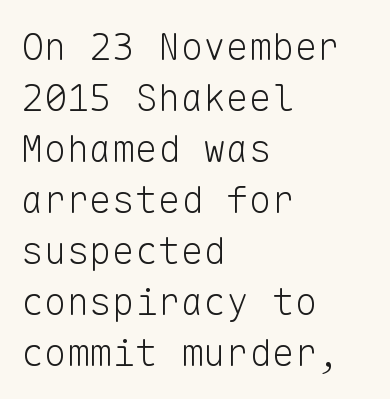
These lines are rendered in a fixed-pitch font. What stands out about the letter spacing? Nothing — it is the standard amount. Regarding serifs, this sample does without them. When letters stand straight like this, we call the style roman or upright. The vertical gap from one line to the next is medium.
